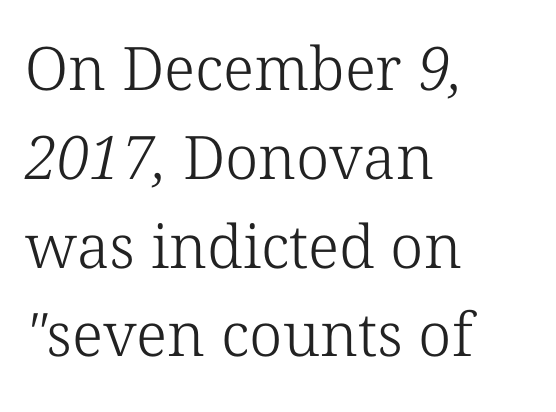
The image shows 60 px light serif type; set left-aligned, normal line spacing (1.48x), normal letter spacing, not underlined; low stroke contrast and a medium x-height.
